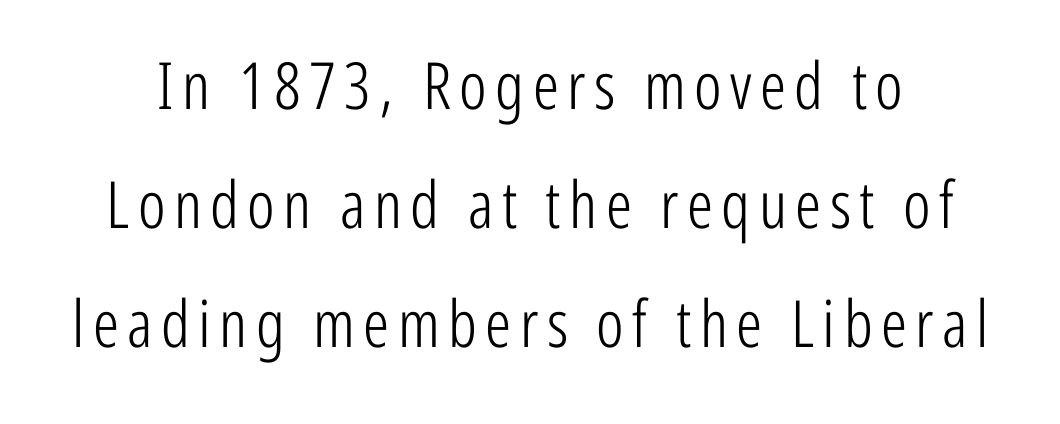
{"serif": "no", "italic": "no", "bold": "no", "weight": "light", "width": "condensed", "stroke_contrast": "low", "x_height": "medium", "monospaced": "no", "underline": "no", "line_spacing_ratio": 1.83, "glyph_px": 65}
